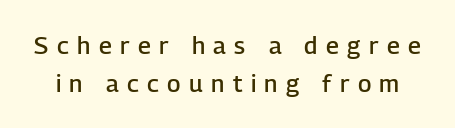
Q: Is the text bold? A: Semi-bold.
Q: Is the text italic (slanted)? A: No, it is upright.
Q: Is the text underlined? A: No.
Q: Is the spacing between letters normal or unusually wide? A: Unusually wide.
Q: Is the spacing between lines tight, normal or loose? A: Normal.
